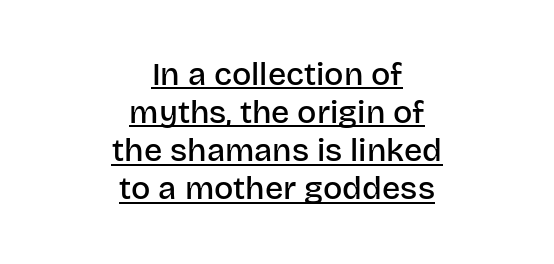
{"serif": "no", "italic": "no", "bold": "semi", "weight": "semibold", "width": "normal", "stroke_contrast": "low", "x_height": "large", "monospaced": "no", "underline": "yes", "align": "center", "line_spacing_ratio": 1.19, "letter_spacing": "normal", "letter_spacing_em": 0.0, "glyph_px": 32}
